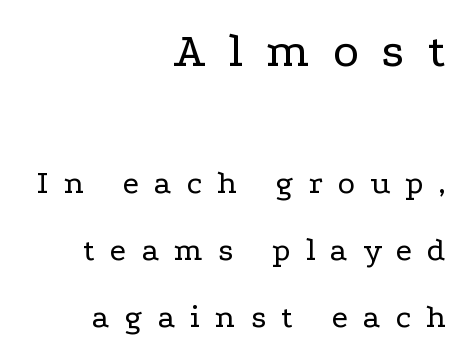
The glyphs in this specimen are seriffed. This sample trades compactness for vertical openness between lines. Think of a printed novel: that variable character pitch is what you see here. The area under the type is left untouched. Students, note that the glyphs here are deliberately spaced far apart. The letters stand upright; this is a roman face.
